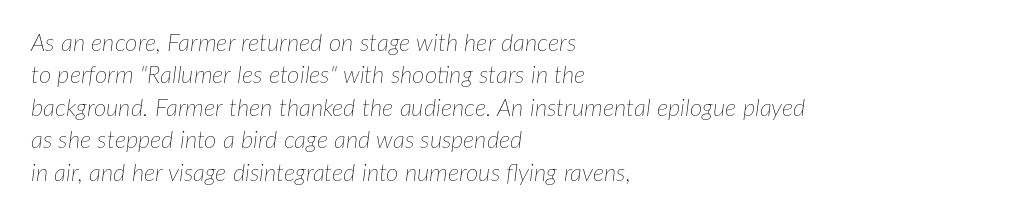
The image shows 24 px text type, italic (leaning right); set left-aligned, normal line spacing (1.35x), normal letter spacing, not underlined.
